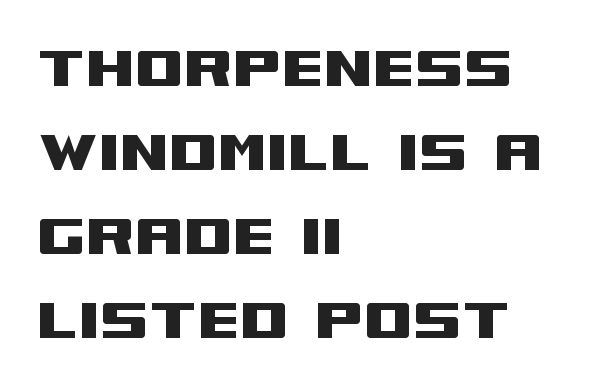
{"serif": "no", "italic": "no", "width": "wide", "stroke_contrast": "medium", "x_height": "large", "monospaced": "no", "underline": "no", "align": "left", "line_spacing_ratio": 1.2, "letter_spacing": "normal", "letter_spacing_em": 0.0, "glyph_px": 70}
